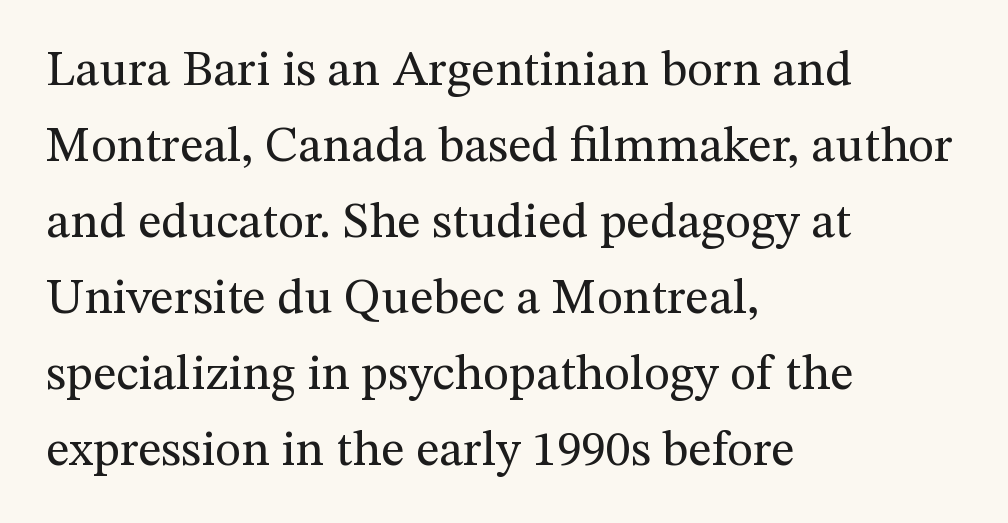
The image shows 50 px regular-weight serif type, upright; set left-aligned, normal line spacing (1.52x), normal letter spacing, not underlined; medium stroke contrast and a medium x-height.
